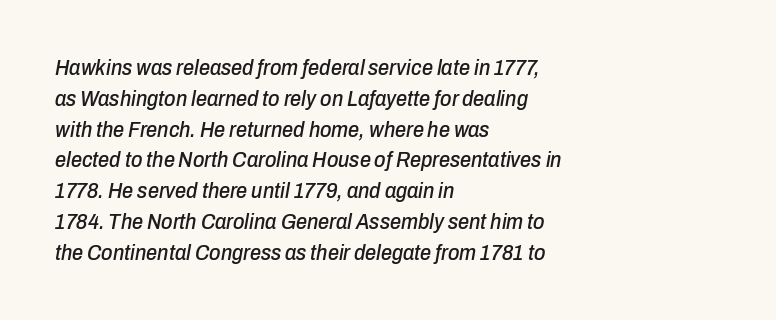
Regular leading. A typesetter would call this zero additional tracking. Italic: yes, the glyphs are oblique. Anything drawn beneath the words? Only blank space. Caption: multi-line text, flush left, ragged right.
